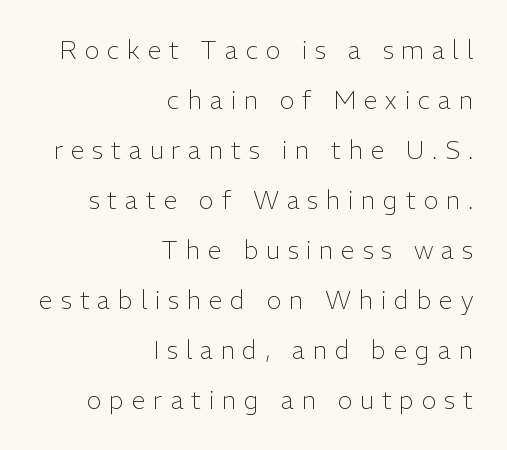
Lines of text with bare space underneath. This is the regular roman posture of the typeface. Honestly, the rows look like they've been pulled way apart. A flush-right, rag-left setting is used for this passage. These lines have a slow, spaced-out rhythm from letter to letter.
